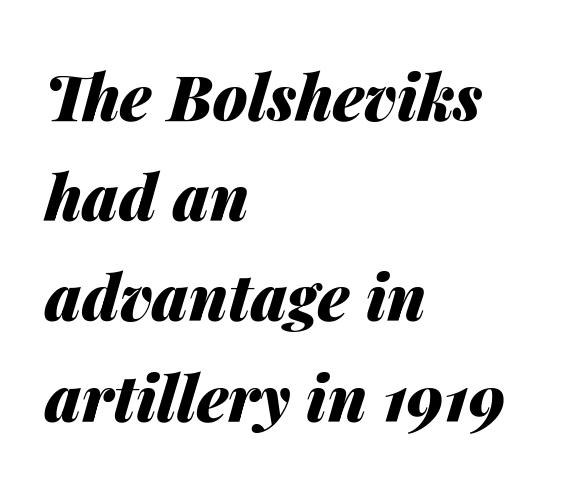
{"italic": "yes", "lean": "right", "slant_degrees": 14, "bold": "yes", "weight": "heavy", "width": "normal", "stroke_contrast": "medium", "x_height": "medium", "monospaced": "no", "underline": "no", "align": "left", "line_spacing": "normal", "line_spacing_ratio": 1.59, "letter_spacing": "normal", "letter_spacing_em": 0.0, "glyph_px": 63}
